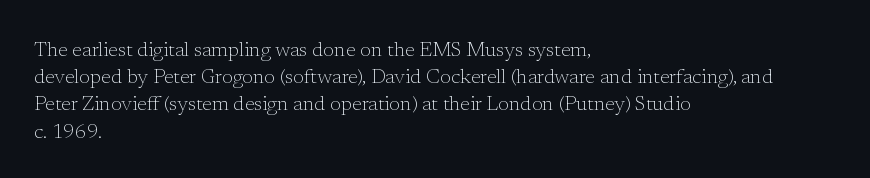
Q: Is the text bold? A: No.
Q: Is the text italic (slanted)? A: No, it is upright.
Q: Is the text underlined? A: No.
Q: How is the paragraph aligned? A: Left-aligned.
Q: Is the spacing between letters normal or unusually wide? A: Normal.
Q: Is the spacing between lines tight, normal or loose? A: Normal.
